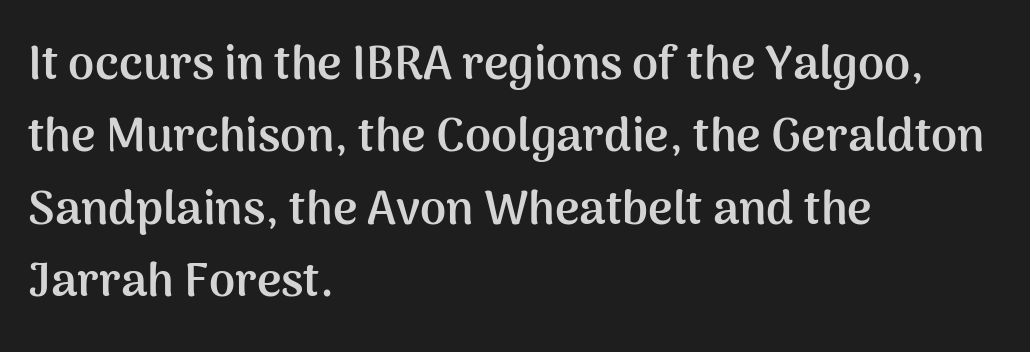
Caption: standard tracking, unaltered. This block has exactly the height ordinary leading produces. Left-aligned paragraph, ragged on the right. The rendering shows plain stroke endings on the letterforms — a sans-serif design. Do the characters align in a grid? No, the font is proportional.
